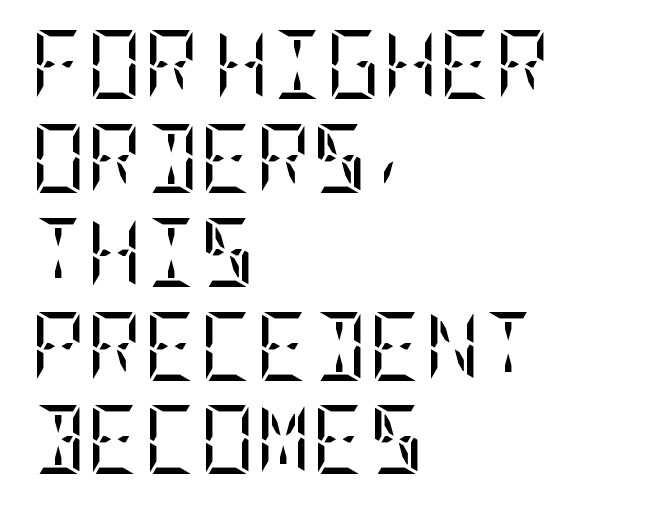
The image shows 69 px regular-weight, condensed serif type, upright; set left-aligned, normal line spacing (1.36x), normal letter spacing, not underlined; low stroke contrast and a large x-height.
